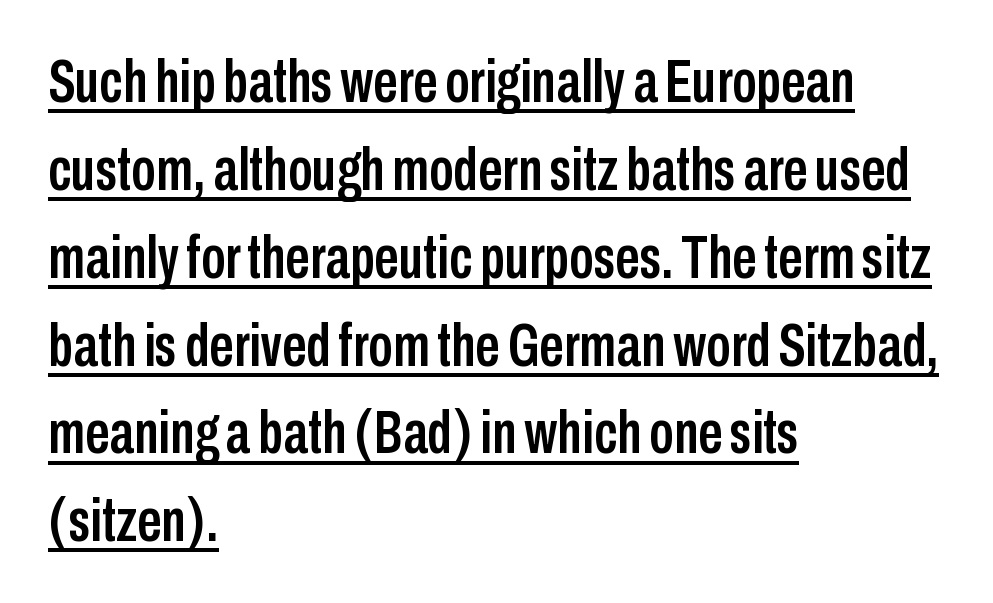
Q: Is the text italic (slanted)? A: No, it is upright.
Q: Is the typeface a serif or a sans-serif typeface? A: Sans-serif.
Q: Is the text underlined? A: Yes.
Q: How is the paragraph aligned? A: Left-aligned.
Q: Is the spacing between letters normal or unusually wide? A: Normal.
Q: Is the spacing between lines tight, normal or loose? A: Normal.
Q: Width (condensed, normal, or wide)? A: Condensed.
Q: Stroke contrast? A: Low.
Q: x-height? A: Medium.
Q: Monospaced? A: No.
